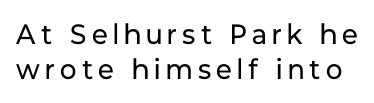
{"serif": "no", "italic": "no", "bold": "no", "weight": "regular", "width": "normal", "stroke_contrast": "low", "x_height": "medium", "monospaced": "no", "underline": "no", "line_spacing": "normal", "line_spacing_ratio": 1.25, "glyph_px": 28}
